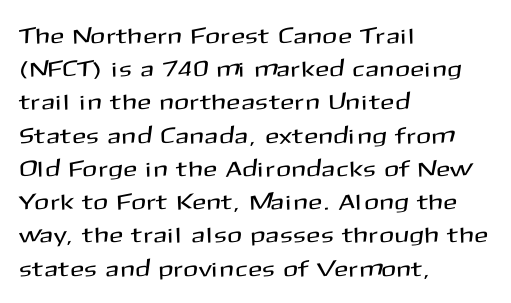
Q: Is the text italic (slanted)? A: No, it is upright.
Q: Is the text underlined? A: No.
Q: How is the paragraph aligned? A: Left-aligned.
Q: Is the spacing between lines tight, normal or loose? A: Normal.
